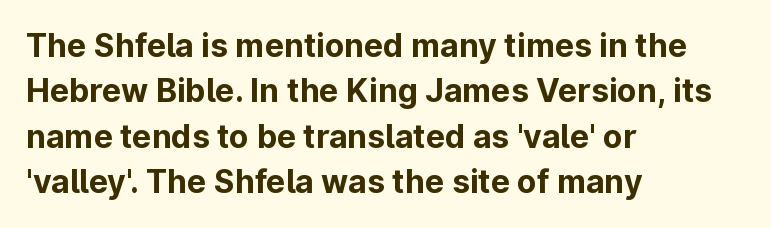
The image shows 32 px bold sans-serif type, upright; set left-aligned, normal line spacing (1.42x), normal letter spacing, not underlined; low stroke contrast and a medium x-height.
